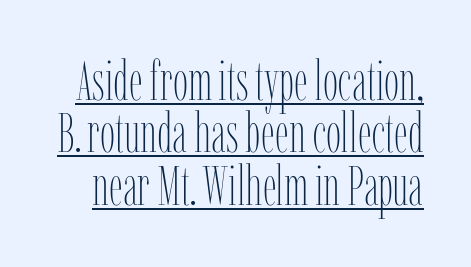
Vertically, the passage feels compressed, each row crowding the next. These lines keep a tight, regular rhythm from letter to letter. No letter is thick-stroked: the sample isn't bold. Underlining? Definitely there. The letters stand upright; this is a roman face.
